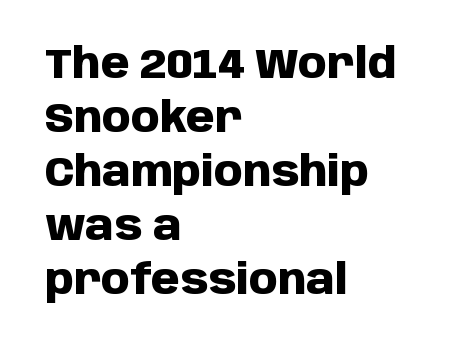
Q: Is the text bold? A: Yes.
Q: Is the text italic (slanted)? A: No, it is upright.
Q: Is the typeface a serif or a sans-serif typeface? A: Sans-serif.
Q: Is the text underlined? A: No.
Q: How is the paragraph aligned? A: Left-aligned.
Q: Is the spacing between letters normal or unusually wide? A: Normal.
Q: Is the spacing between lines tight, normal or loose? A: Normal.
Q: Width (condensed, normal, or wide)? A: Normal.
Q: Stroke contrast? A: Low.
Q: x-height? A: Large.
Q: Monospaced? A: No.
